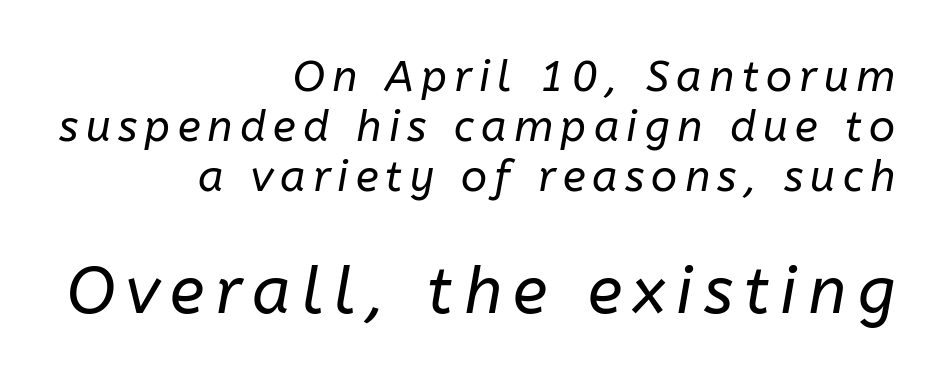
The image shows 65 px regular-weight type, italic (leaning right); set right-aligned, line spacing 1.16x, not underlined; the second (bottom) block is 1.51x larger; low stroke contrast and a medium x-height.
